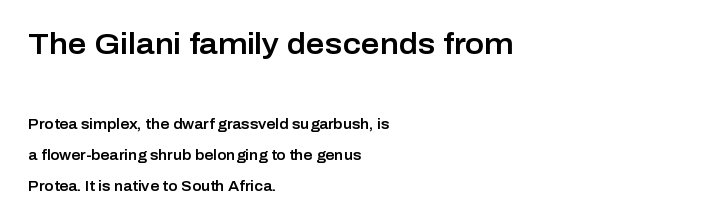
Notice how the stems are strictly vertical — no italics here. The designer went with a sans here, leaving each stem footless. Any mark beneath the type? The region is blank. The initial chunk of copy outweighs the following chunk in type size.
